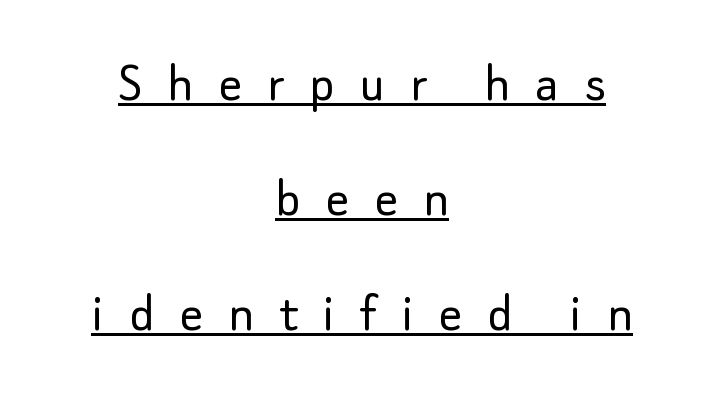
Q: Is the text bold? A: No.
Q: Is the text italic (slanted)? A: No, it is upright.
Q: Is the typeface a serif or a sans-serif typeface? A: Sans-serif.
Q: Is the text underlined? A: Yes.
Q: How is the paragraph aligned? A: Centered.
Q: Is the spacing between letters normal or unusually wide? A: Unusually wide.
Q: Is the spacing between lines tight, normal or loose? A: Loose.
Q: Width (condensed, normal, or wide)? A: Normal.
Q: Stroke contrast? A: Low.
Q: x-height? A: Small.
Q: Monospaced? A: No.
